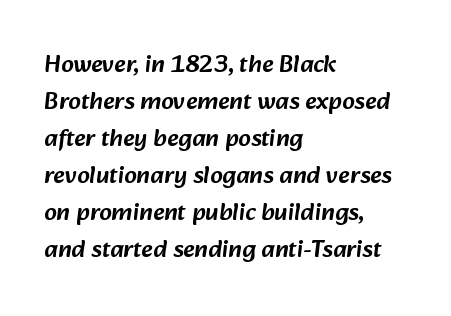
{"underline": "no", "align": "left", "line_spacing": "normal", "line_spacing_ratio": 1.48, "letter_spacing": "normal", "letter_spacing_em": 0.0, "glyph_px": 25}
